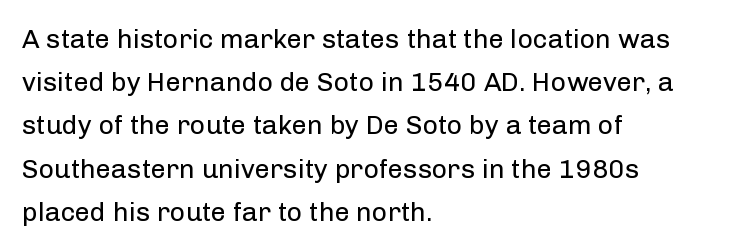
Posture: straight, roman, zero tilt. Notice how descenders clear the ascenders below comfortably — that's standard leading. Visually the block forms a straight wall on the left and a jagged coastline on the right. Descenders hang freely into open space. The type is set solid horizontally, with unmodified tracking. Heft: none added — not bold.
